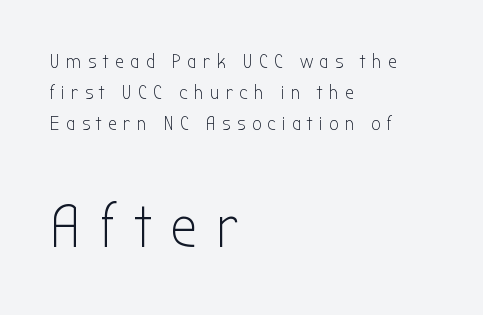
The image shows 61 px light, condensed sans-serif type, upright; set left-aligned, normal line spacing (1.56x), unusually wide letter spacing (+0.32 em), not underlined; the second (bottom) block is 3.05x larger; low stroke contrast and a medium x-height.
